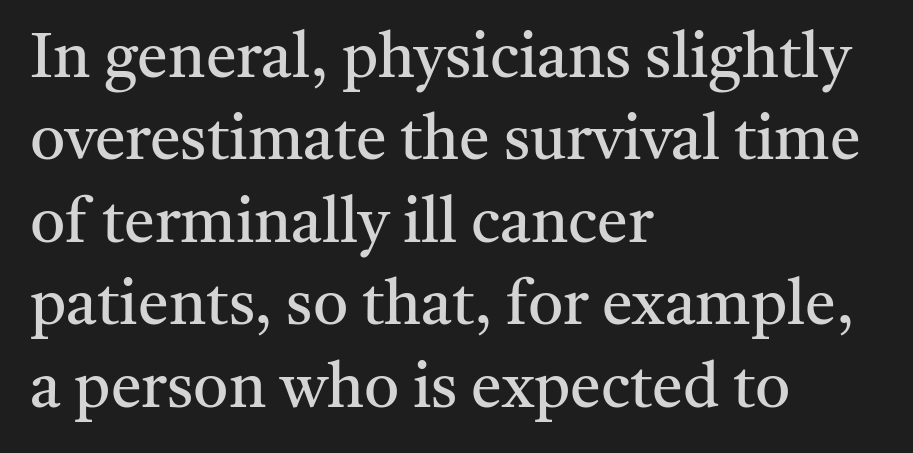
The image shows 62 px regular-weight serif type, upright; set left-aligned, normal line spacing (1.33x), normal letter spacing, not underlined; medium stroke contrast and a medium x-height.
